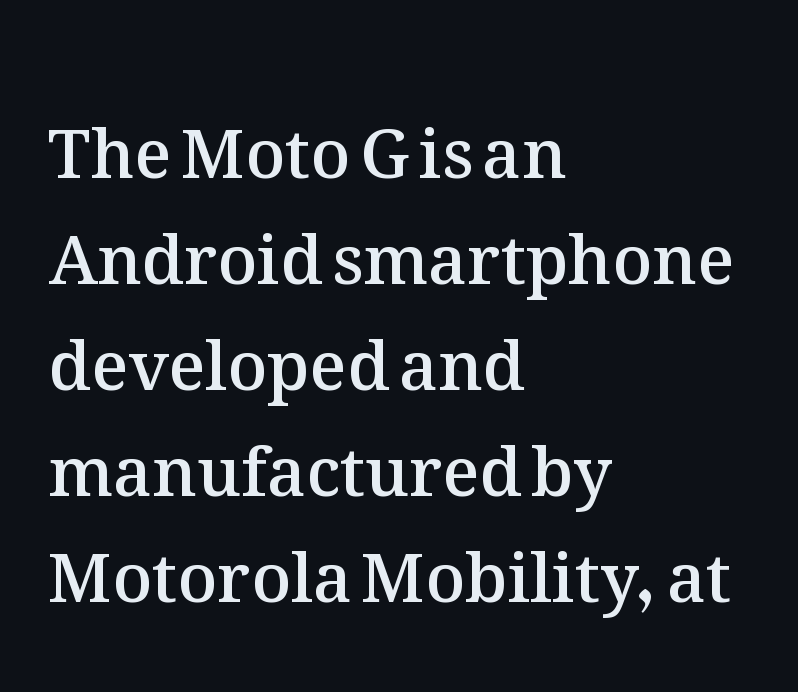
{"italic": "no", "bold": "semi", "weight": "semibold", "width": "normal", "stroke_contrast": "medium", "x_height": "medium", "monospaced": "no", "underline": "no", "align": "left", "line_spacing": "normal", "line_spacing_ratio": 1.56, "letter_spacing": "normal", "letter_spacing_em": 0.0, "glyph_px": 68}
